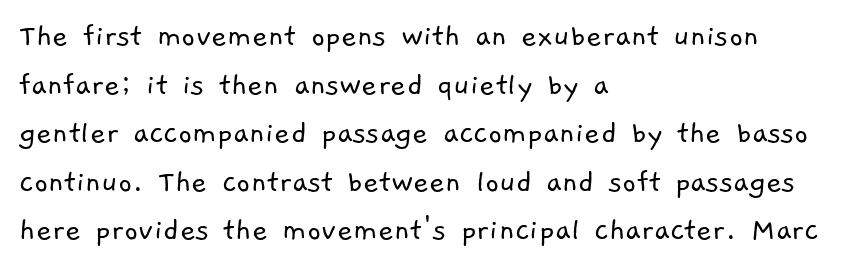
The image shows 34 px light sans-serif type; set left-aligned, normal line spacing (1.43x), normal letter spacing, not underlined; low stroke contrast and a medium x-height.
